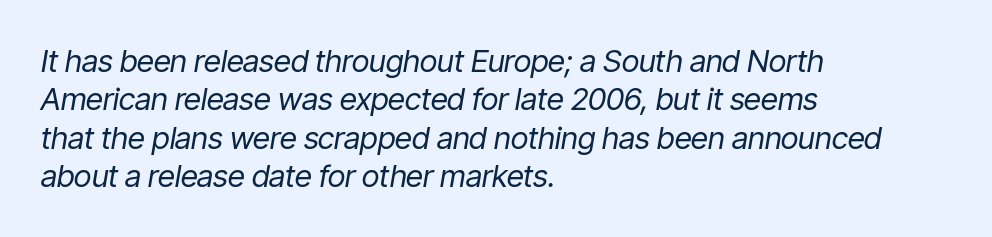
The font is comparable to plain body text, perhaps lighter. A typesetter would call this zero additional tracking. Glance below the letters and you will spot only blank space. The rendering uses natural spacing where letterforms have individual widths. The lines are quadded left. The rendering applies a slant to the glyphs.
